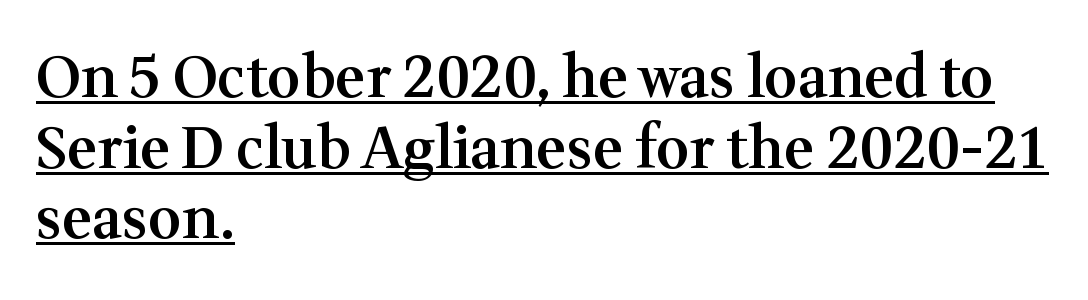
{"serif": "yes", "italic": "no", "bold": "semi", "weight": "semibold", "width": "normal", "stroke_contrast": "medium", "x_height": "medium", "monospaced": "no", "underline": "yes", "align": "left", "line_spacing_ratio": 1.24, "letter_spacing": "normal", "letter_spacing_em": 0.0, "glyph_px": 57}
